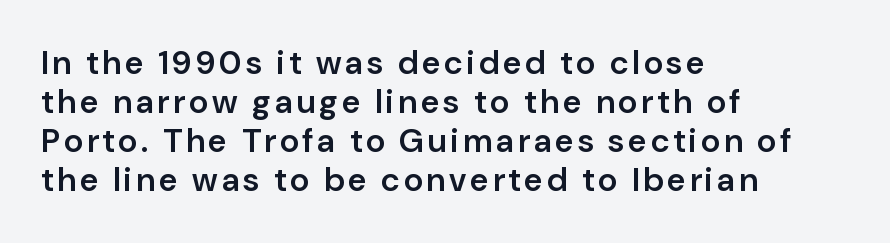
The image shows 33 px semibold sans-serif type, upright; set left-aligned, line spacing 1.18x, not underlined; low stroke contrast and a medium x-height.
